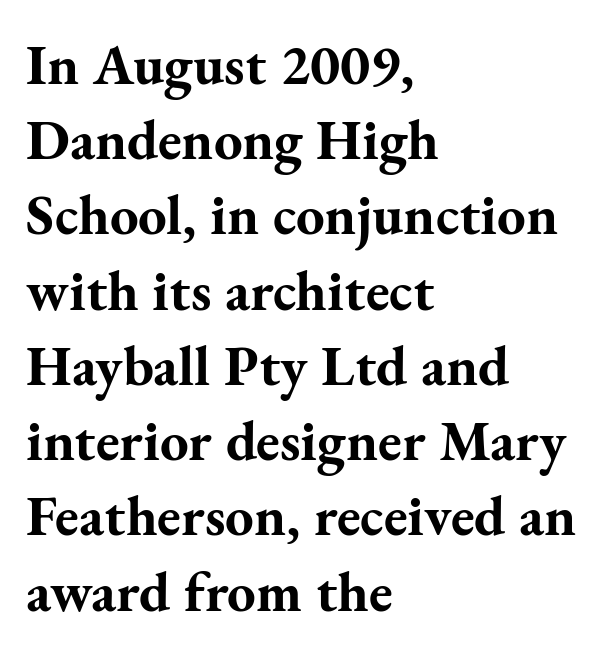
{"serif": "yes", "italic": "no", "bold": "yes", "weight": "bold", "width": "normal", "stroke_contrast": "medium", "x_height": "small", "monospaced": "no", "underline": "no", "align": "left", "line_spacing": "normal", "line_spacing_ratio": 1.32, "letter_spacing": "normal", "letter_spacing_em": 0.0, "glyph_px": 57}
